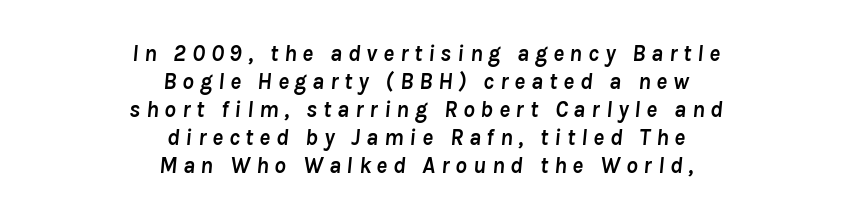
{"italic": "yes", "lean": "right", "slant_degrees": 8, "bold": "yes", "underline": "no", "align": "center", "line_spacing_ratio": 1.22, "letter_spacing": "wide", "letter_spacing_em": 0.25, "glyph_px": 23}
